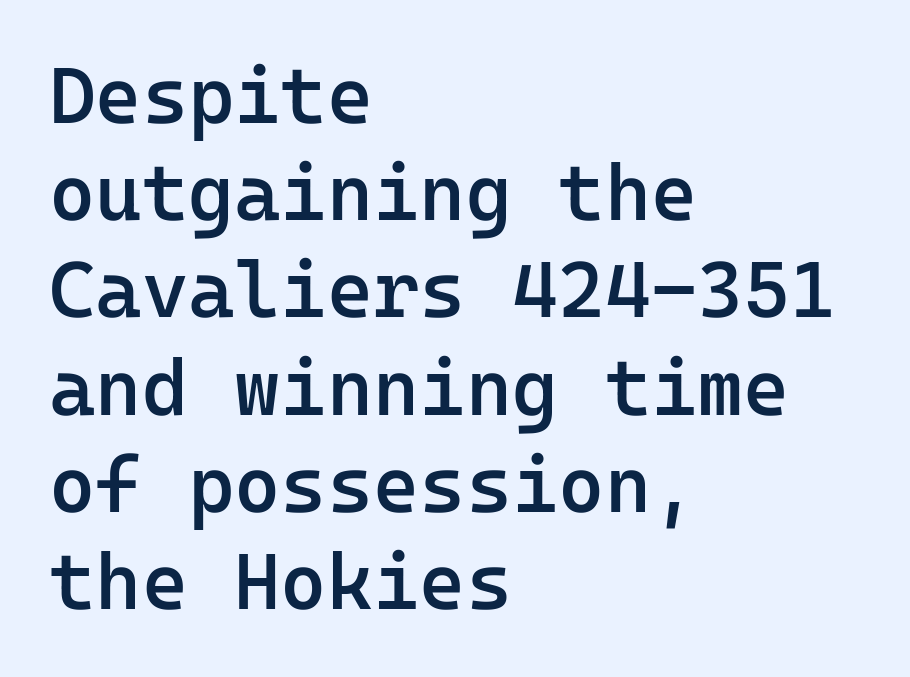
The image shows 79 px semibold sans-serif type, upright, monospaced; set left-aligned, line spacing 1.23x, normal letter spacing, not underlined; low stroke contrast and a medium x-height.
